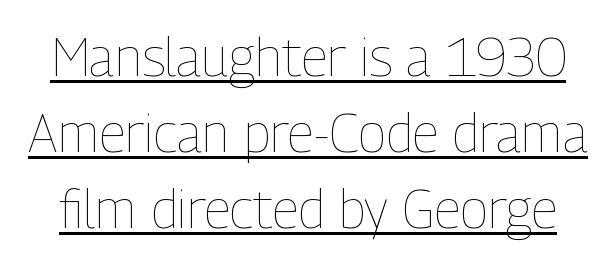
{"italic": "no", "bold": "no", "weight": "thin", "width": "condensed", "stroke_contrast": "low", "x_height": "medium", "monospaced": "no", "underline": "yes", "line_spacing": "normal", "line_spacing_ratio": 1.43, "letter_spacing": "normal", "letter_spacing_em": 0.0, "glyph_px": 53}
